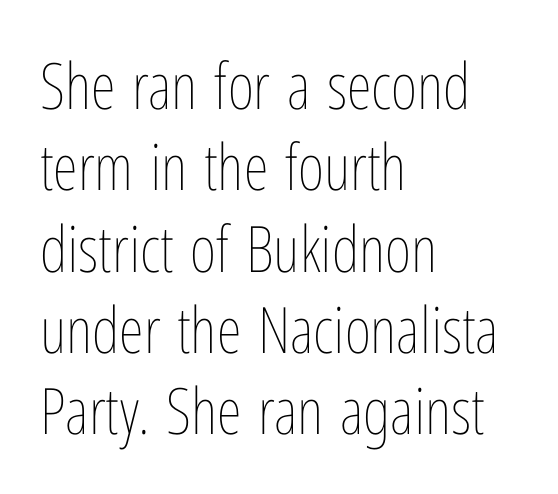
The rendering uses natural spacing where letterforms have individual widths. Lines of text with bare space underneath. Tall strokes in this sample are plumb rather than angled. Whoever set this chose a conventional vertical rhythm. Letters have the restrained weight of plain body copy at most.
